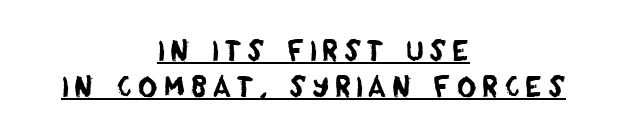
The image shows 27 px text type; set centered, normal line spacing (1.32x), underlined.
